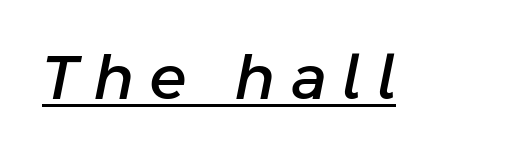
{"italic": "yes", "lean": "right", "slant_degrees": 11, "width": "normal", "stroke_contrast": "low", "x_height": "medium", "monospaced": "no", "underline": "yes", "letter_spacing": "wide", "letter_spacing_em": 0.26, "glyph_px": 61}
